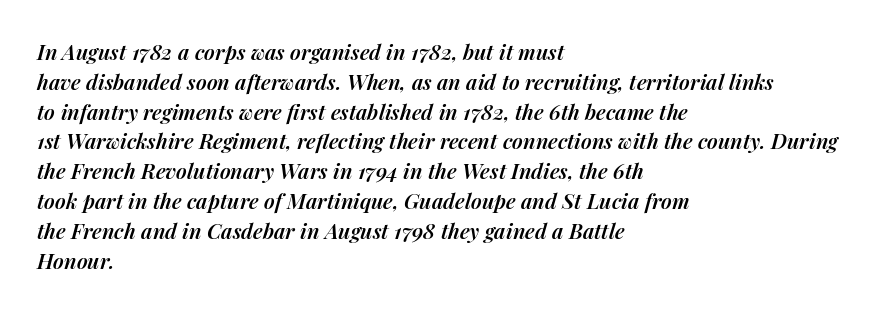
Each new line begins a customary step beneath the previous one. This sample is left-justified, so line endings fall wherever the words run out. Bare-footed words on every line. These lines keep a tight, regular rhythm from letter to letter. The text carries the slant typical of an italic or oblique font. Typographic density is moderately raised because the face is semibold.
